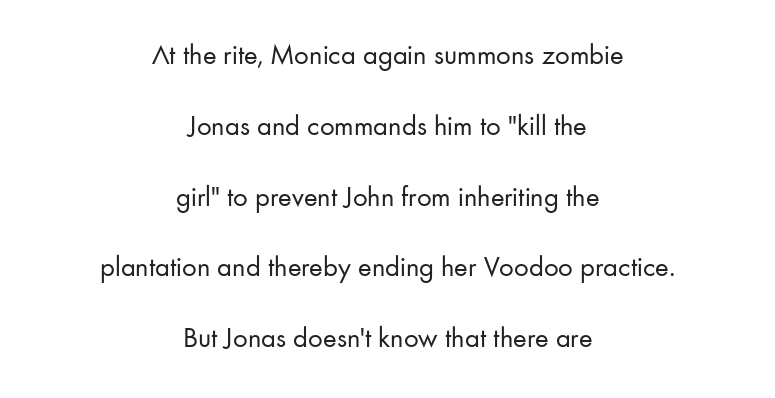
Does the type have serifs? No, each stem ends abruptly. Tall strokes in this sample are plumb rather than angled. You could call the tracking neutral — neither tight nor loose. The lines are quadded center. The passage shown is typed in a proportional face where columns would drift.
